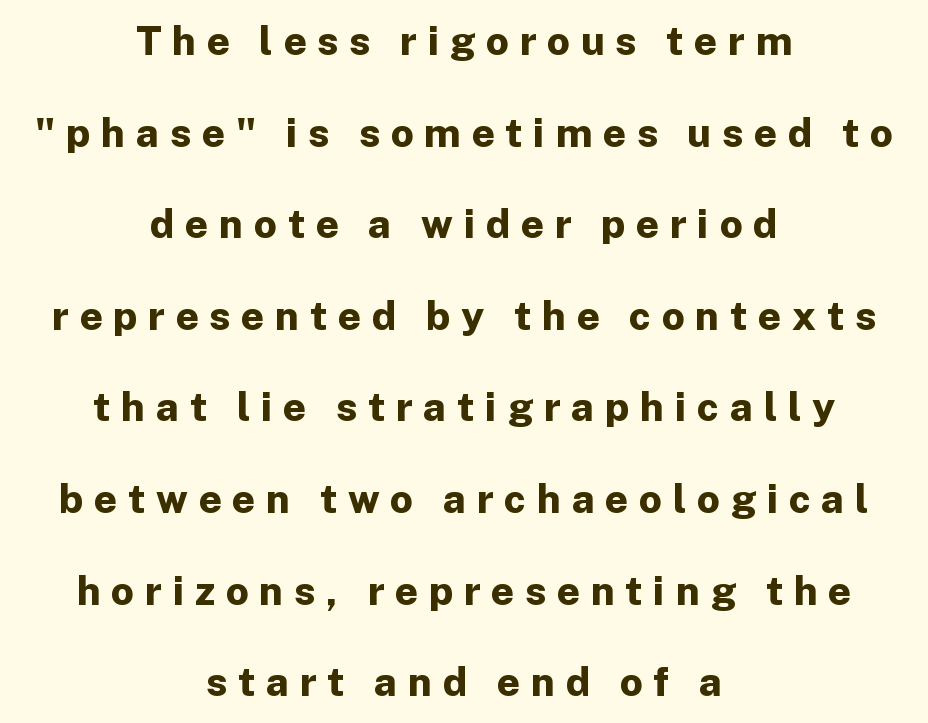
The image shows 40 px bold sans-serif type, upright; set centered, loose line spacing (2.29x), unusually wide letter spacing (+0.27 em), not underlined; low stroke contrast and a medium x-height.
